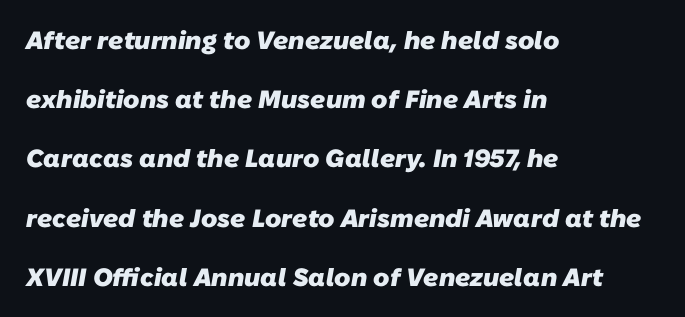
The image shows 25 px bold type; set left-aligned, loose line spacing (2.37x), normal letter spacing, not underlined.
